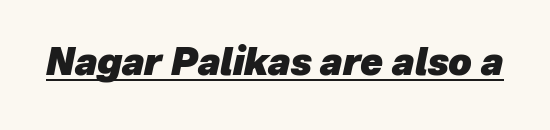
The image shows 37 px heavy type, italic (leaning right); set normal letter spacing, underlined; low stroke contrast and a medium x-height.
